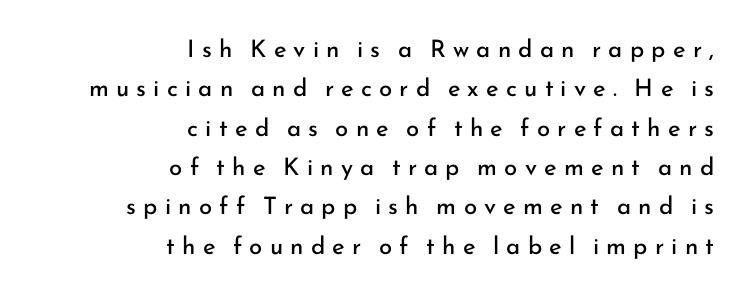
The image shows 24 px text type, upright; set right-aligned, normal line spacing (1.64x), unusually wide letter spacing (+0.3 em), not underlined.
